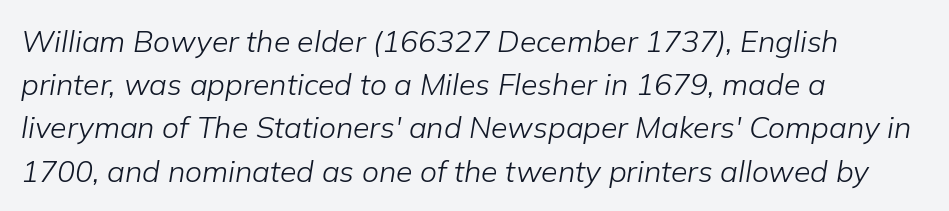
This sample keeps an unexceptional amount of space between lines. Nobody drew a line under any word here. Think standard paragraph weight, or any step lighter than that. Each letter keeps its own natural width here, so spacing adapts to shape.
